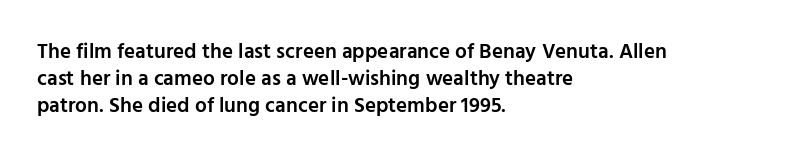
The image shows 21 px text type, upright; set left-aligned, normal line spacing (1.29x), normal letter spacing, not underlined.
